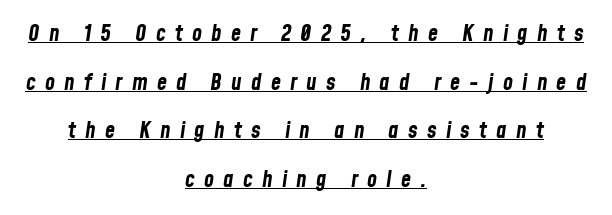
The image shows 23 px bold type, italic (leaning right); set centered, loose line spacing (2.11x), unusually wide letter spacing (+0.4 em), underlined.
